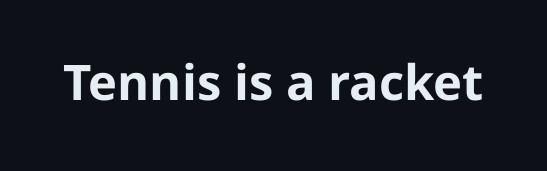
The image shows 49 px bold sans-serif type, upright; set normal letter spacing, not underlined; low stroke contrast and a medium x-height.
